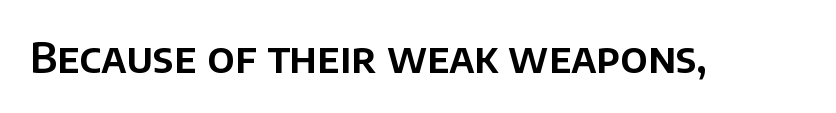
Q: Is the text italic (slanted)? A: No, it is upright.
Q: Is the typeface a serif or a sans-serif typeface? A: Sans-serif.
Q: Is the text underlined? A: No.
Q: Is the spacing between letters normal or unusually wide? A: Normal.
Q: Width (condensed, normal, or wide)? A: Normal.
Q: Stroke contrast? A: Low.
Q: x-height? A: Large.
Q: Monospaced? A: No.
